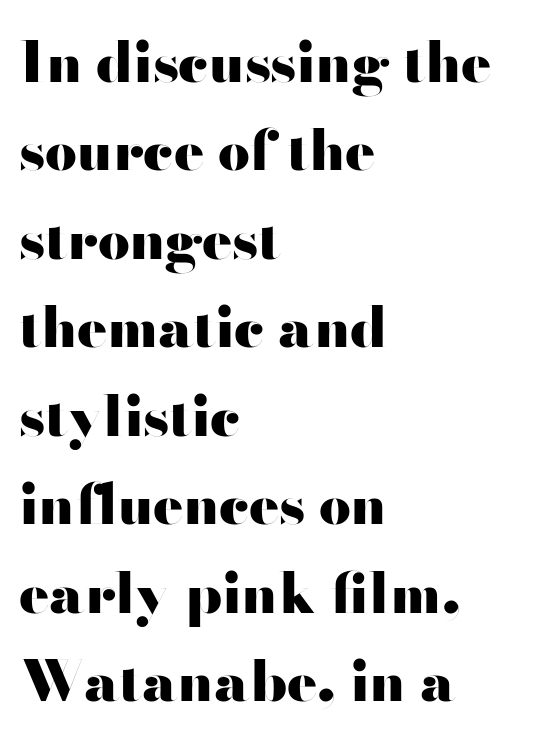
Q: Is the text bold? A: Yes.
Q: Is the text italic (slanted)? A: No, it is upright.
Q: Is the typeface a serif or a sans-serif typeface? A: Sans-serif.
Q: Is the text underlined? A: No.
Q: How is the paragraph aligned? A: Left-aligned.
Q: Is the spacing between letters normal or unusually wide? A: Normal.
Q: Is the spacing between lines tight, normal or loose? A: Normal.
Q: Width (condensed, normal, or wide)? A: Wide.
Q: Stroke contrast? A: High.
Q: x-height? A: Small.
Q: Monospaced? A: No.
